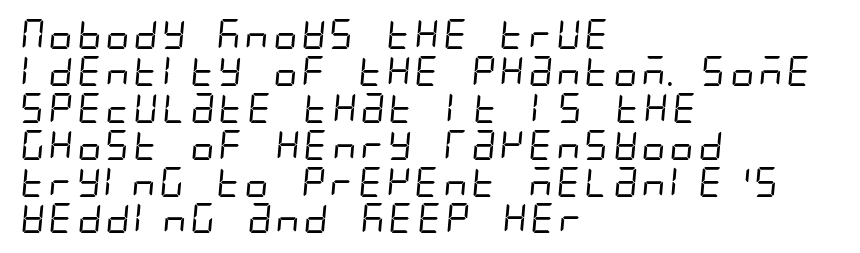
Look at the bottom of the vertical strokes: they stop flat, with no serifs. Weight: not bold — regular or lighter. Descenders hang freely into open space. The passage shown has conventional tracking throughout.
